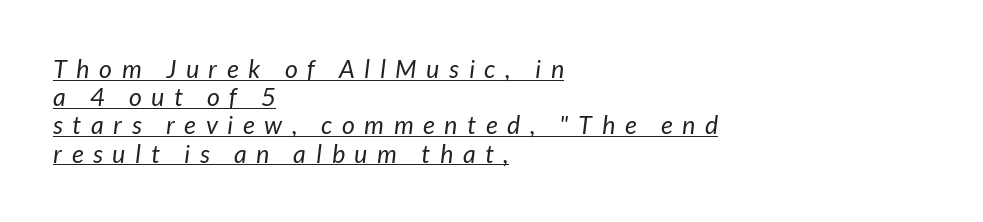
Q: Is the text bold? A: No.
Q: Is the text italic (slanted)? A: Yes, it leans right by about 7 degrees.
Q: Is the text underlined? A: Yes.
Q: How is the paragraph aligned? A: Left-aligned.
Q: Is the spacing between letters normal or unusually wide? A: Unusually wide.
Q: Is the spacing between lines tight, normal or loose? A: Tight.
